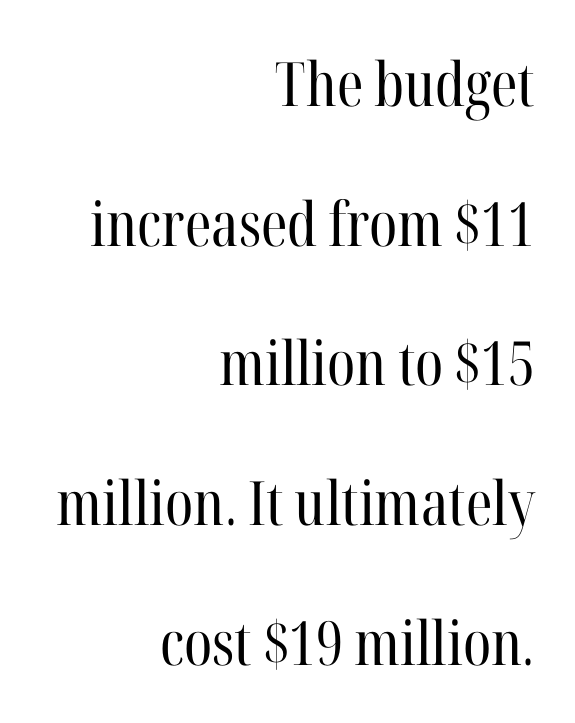
Q: Is the text bold? A: No.
Q: Is the text italic (slanted)? A: No, it is upright.
Q: Is the typeface a serif or a sans-serif typeface? A: Serif.
Q: Is the text underlined? A: No.
Q: How is the paragraph aligned? A: Right-aligned.
Q: Is the spacing between letters normal or unusually wide? A: Normal.
Q: Is the spacing between lines tight, normal or loose? A: Loose.
Q: Width (condensed, normal, or wide)? A: Condensed.
Q: Stroke contrast? A: High.
Q: x-height? A: Medium.
Q: Monospaced? A: No.
